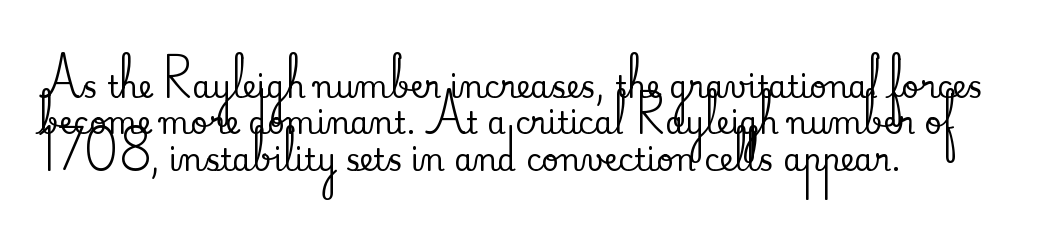
{"serif": "yes", "italic": "no", "width": "normal", "stroke_contrast": "medium", "x_height": "small", "monospaced": "no", "underline": "no", "align": "left", "line_spacing_ratio": 1.21, "letter_spacing": "normal", "letter_spacing_em": 0.0, "glyph_px": 30}
